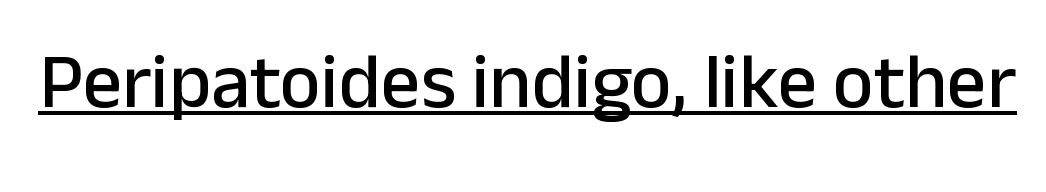
In terms of posture, this sample is upright. The passage shown is typed in a proportional face where columns would drift. Students, observe the line beneath the letters — that is underlining. Tracking here is standard; glyphs follow each other at the usual distance. Serif or sans? Sans — the stroke terminals are bare.
